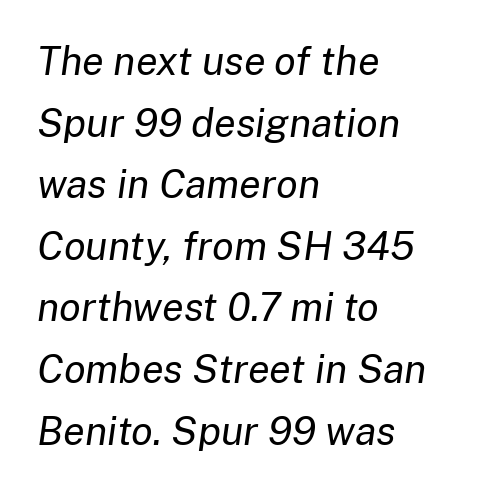
{"italic": "yes", "lean": "right", "slant_degrees": 8, "bold": "no", "weight": "regular", "width": "normal", "stroke_contrast": "low", "x_height": "medium", "monospaced": "no", "underline": "no", "align": "left", "line_spacing": "normal", "line_spacing_ratio": 1.54, "letter_spacing": "normal", "letter_spacing_em": 0.0, "glyph_px": 40}
